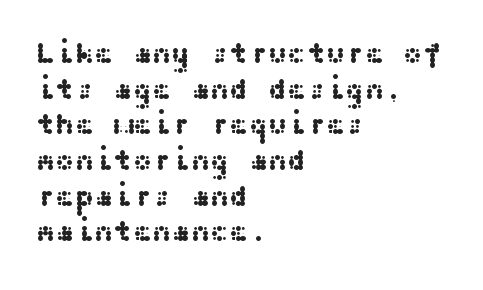
Visually the block forms a straight wall on the left and a jagged coastline on the right. Look at the tracking — it's just the regular setting, nothing added. Lines of text with bare space underneath. The letters stand straight up with perfectly vertical stems. Grotesque or geometric, the face here clearly has no serifs.
